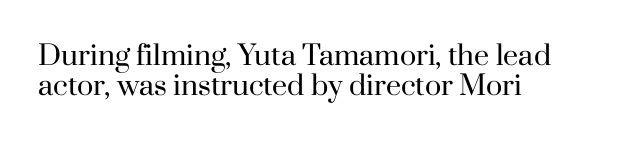
{"italic": "no", "bold": "no", "underline": "no", "align": "left", "line_spacing": "tight", "line_spacing_ratio": 1.11, "letter_spacing": "normal", "letter_spacing_em": 0.0, "glyph_px": 27}
